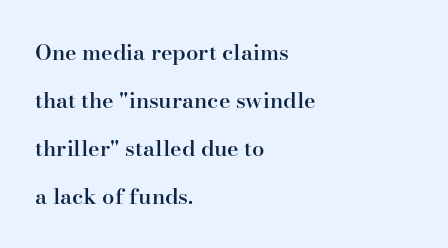
Q: Is the text bold? A: Semi-bold.
Q: Is the text italic (slanted)? A: No, it is upright.
Q: Is the text underlined? A: No.
Q: How is the paragraph aligned? A: Left-aligned.
Q: Is the spacing between letters normal or unusually wide? A: Normal.
Q: Is the spacing between lines tight, normal or loose? A: Loose.
